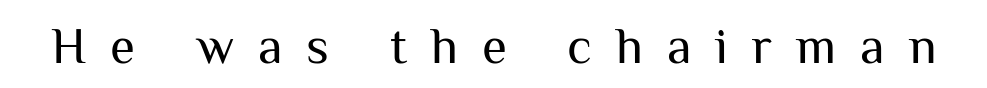
Q: Is the text bold? A: No.
Q: Is the text italic (slanted)? A: No, it is upright.
Q: Is the typeface a serif or a sans-serif typeface? A: Sans-serif.
Q: Is the text underlined? A: No.
Q: Is the spacing between letters normal or unusually wide? A: Unusually wide.
Q: Width (condensed, normal, or wide)? A: Normal.
Q: Stroke contrast? A: Medium.
Q: x-height? A: Medium.
Q: Monospaced? A: No.
